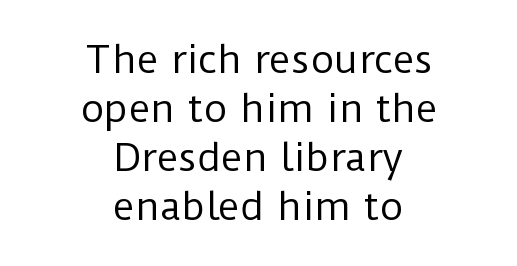
Nobody touched the tracking dial on this one. Only glyphs here, with clear space below each row. Classification — sans serif. Do the characters align in a grid? No, the font is proportional. Is the type heavy? It reads as light-to-regular instead.
